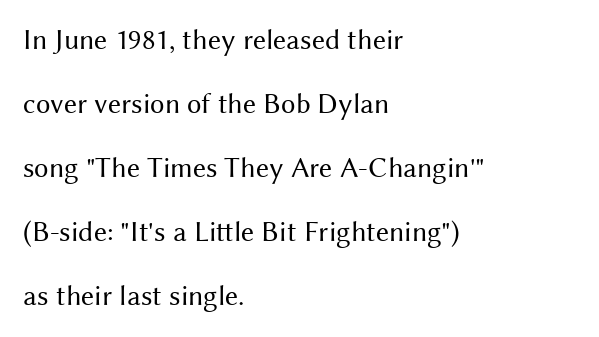
To sum up the face: it is a sans, with no serifs. Caption: multi-line text, flush left, ragged right. Nothing unusual about the tracking: characters are spaced as the font intends. Vertical spacing — loose. No chunkiness to these letters — they're not bold. Do the characters align in a grid? No, the font is proportional.
